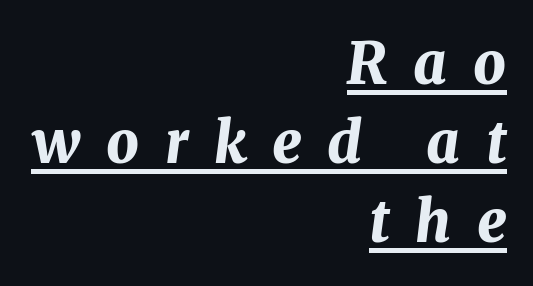
The image shows 57 px bold type, italic (leaning right); set right-aligned, normal line spacing (1.39x), unusually wide letter spacing (+0.45 em), underlined; medium stroke contrast and a medium x-height.
